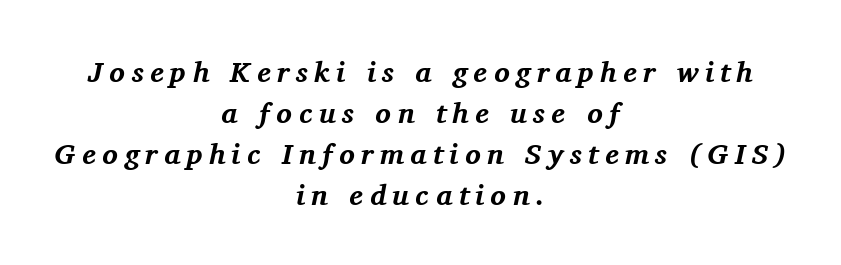
Q: Is the text bold? A: Yes.
Q: Is the text italic (slanted)? A: Yes, it leans right by about 11 degrees.
Q: Is the typeface a serif or a sans-serif typeface? A: Serif.
Q: Is the text underlined? A: No.
Q: How is the paragraph aligned? A: Centered.
Q: Is the spacing between letters normal or unusually wide? A: Unusually wide.
Q: Is the spacing between lines tight, normal or loose? A: Normal.
Q: Width (condensed, normal, or wide)? A: Normal.
Q: Stroke contrast? A: Medium.
Q: x-height? A: Medium.
Q: Monospaced? A: No.
